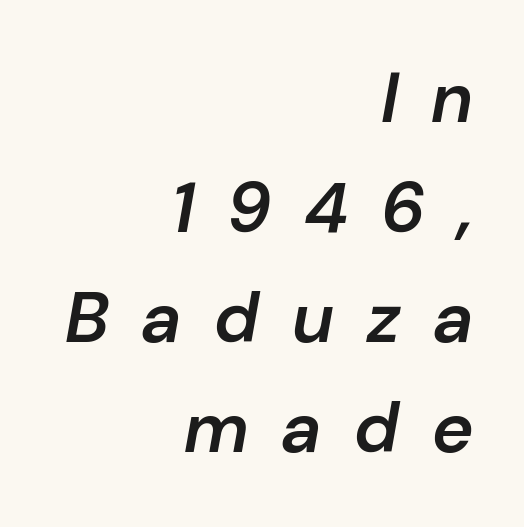
Q: Is the text bold? A: Semi-bold.
Q: Is the text italic (slanted)? A: Yes, it leans right by about 10 degrees.
Q: Is the text underlined? A: No.
Q: How is the paragraph aligned? A: Right-aligned.
Q: Is the spacing between letters normal or unusually wide? A: Unusually wide.
Q: Is the spacing between lines tight, normal or loose? A: Normal.
Q: Width (condensed, normal, or wide)? A: Normal.
Q: Stroke contrast? A: Low.
Q: x-height? A: Medium.
Q: Monospaced? A: No.
